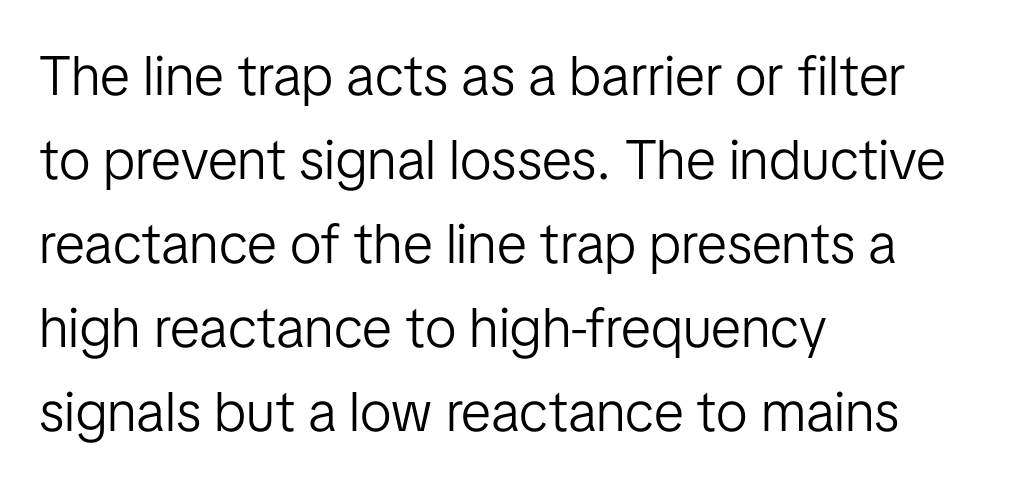
The rendering uses natural spacing where letterforms have individual widths. The foot of each line stays bare and open. The block of text has a typical density, with ordinary space between rows. Inter-character spacing is left at the font's built-in metrics. Typographically, this falls in the sans-serif category. No chunkiness to these letters — they're not bold.
